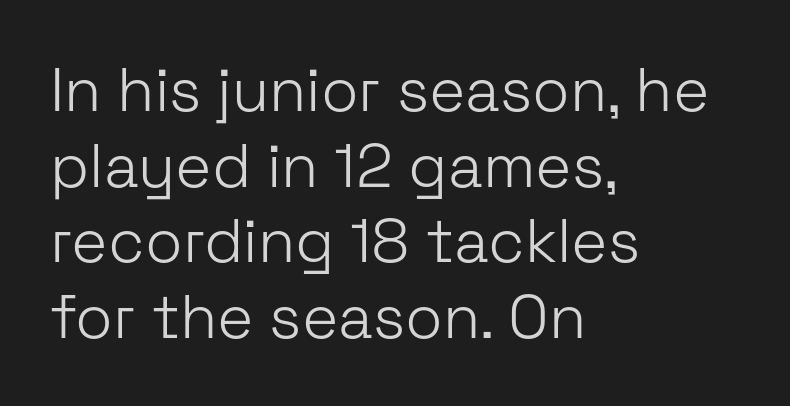
{"serif": "no", "italic": "no", "bold": "no", "weight": "light", "width": "normal", "stroke_contrast": "low", "x_height": "medium", "monospaced": "no", "underline": "no", "align": "left", "line_spacing_ratio": 1.24, "letter_spacing": "normal", "letter_spacing_em": 0.0, "glyph_px": 61}
